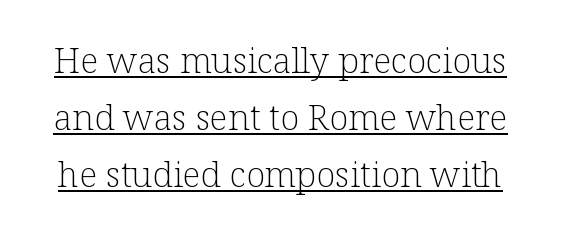
Q: Is the text bold? A: No.
Q: Is the text italic (slanted)? A: No, it is upright.
Q: Is the typeface a serif or a sans-serif typeface? A: Serif.
Q: Is the text underlined? A: Yes.
Q: Is the spacing between letters normal or unusually wide? A: Normal.
Q: Is the spacing between lines tight, normal or loose? A: Normal.
Q: Width (condensed, normal, or wide)? A: Normal.
Q: Stroke contrast? A: Low.
Q: x-height? A: Medium.
Q: Monospaced? A: No.
